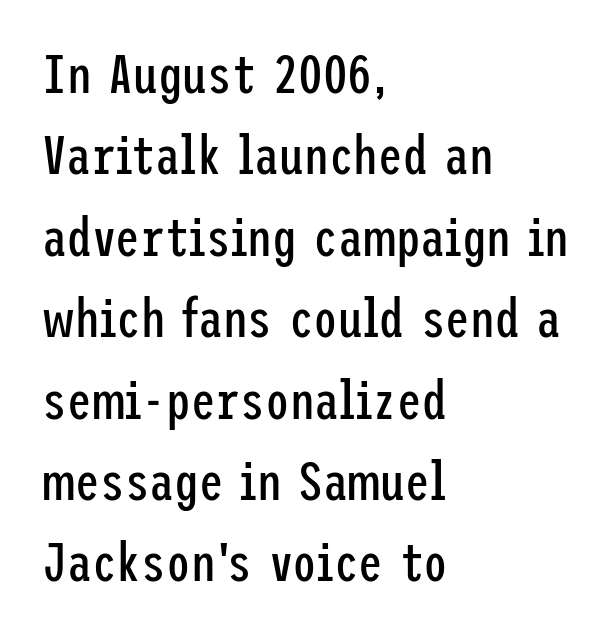
Is this a sans? Yes — the strokes have no serifs. A roman cut, with each character standing at attention. Every row of glyphs begins at an identical x-position on the left. The passage shown is not bold in any degree.
